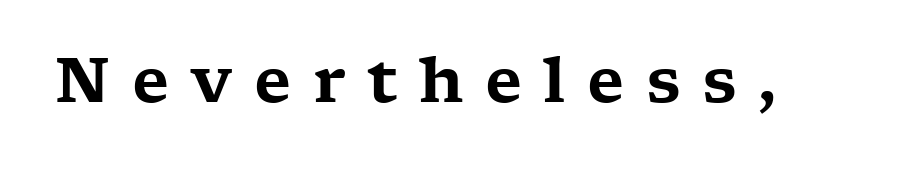
{"serif": "yes", "italic": "no", "width": "wide", "stroke_contrast": "low", "x_height": "medium", "monospaced": "no", "underline": "no", "letter_spacing": "wide", "letter_spacing_em": 0.34, "glyph_px": 62}
